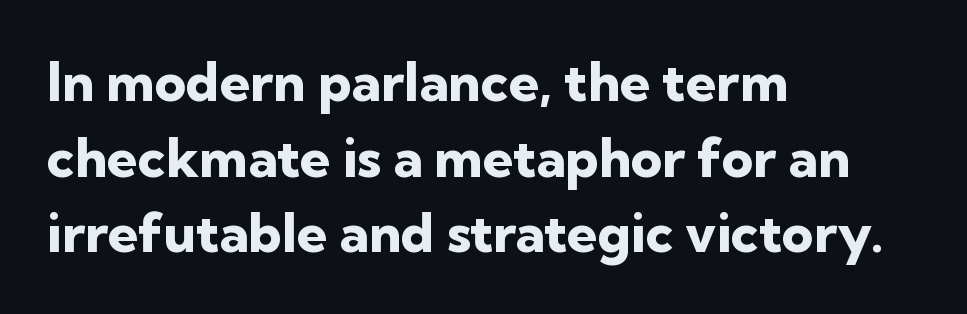
{"serif": "no", "italic": "no", "bold": "yes", "weight": "heavy", "width": "normal", "stroke_contrast": "low", "x_height": "medium", "monospaced": "no", "underline": "no", "align": "left", "line_spacing": "normal", "line_spacing_ratio": 1.4, "letter_spacing": "normal", "letter_spacing_em": 0.0, "glyph_px": 54}
